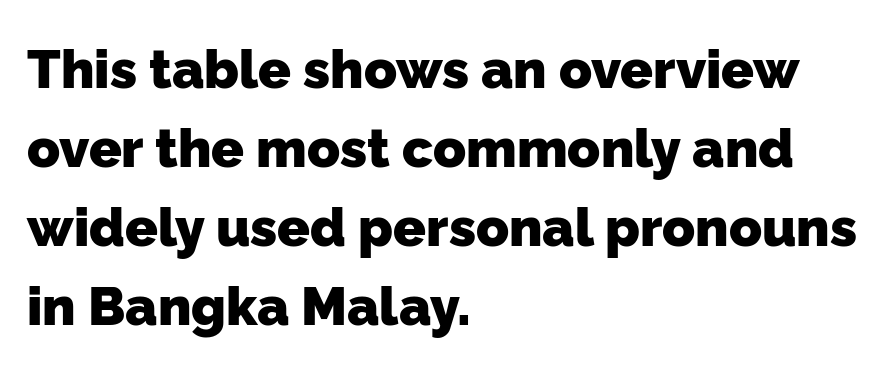
{"serif": "no", "bold": "yes", "weight": "heavy", "width": "normal", "stroke_contrast": "low", "x_height": "medium", "monospaced": "no", "underline": "no", "align": "left", "line_spacing": "normal", "line_spacing_ratio": 1.46, "letter_spacing": "normal", "letter_spacing_em": 0.0, "glyph_px": 54}
